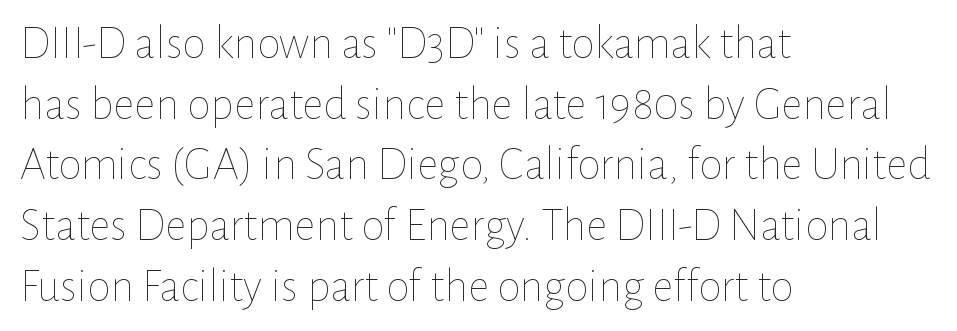
The image shows 47 px thin type, upright; set left-aligned, normal line spacing (1.29x), normal letter spacing, not underlined; low stroke contrast and a medium x-height.
